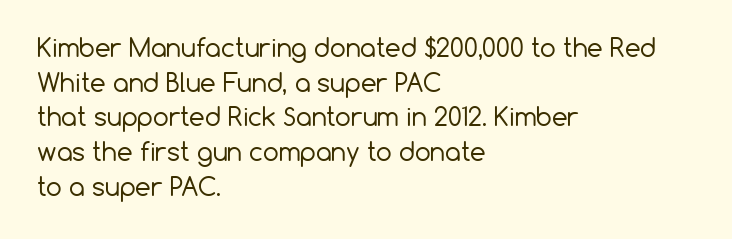
The letters stand straight up with perfectly vertical stems. The typesetter chose a ragged-right arrangement here. What's the leading like? Ordinary, nothing unusual. Nothing unusual about the tracking: characters are spaced as the font intends. Is the stroke heavy? The answer is a plain regular-or-lighter.
